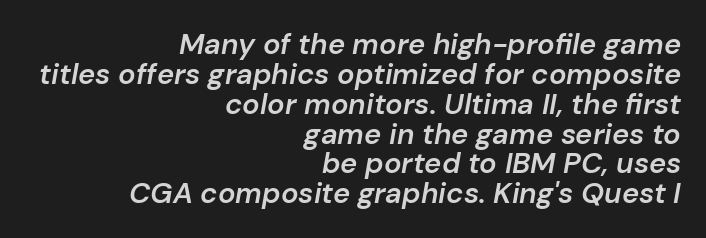
{"italic": "yes", "lean": "right", "slant_degrees": 10, "bold": "semi", "weight": "semibold", "width": "normal", "stroke_contrast": "low", "x_height": "medium", "monospaced": "no", "underline": "no", "align": "right", "line_spacing": "tight", "line_spacing_ratio": 1.03, "letter_spacing": "normal", "letter_spacing_em": 0.0, "glyph_px": 29}
